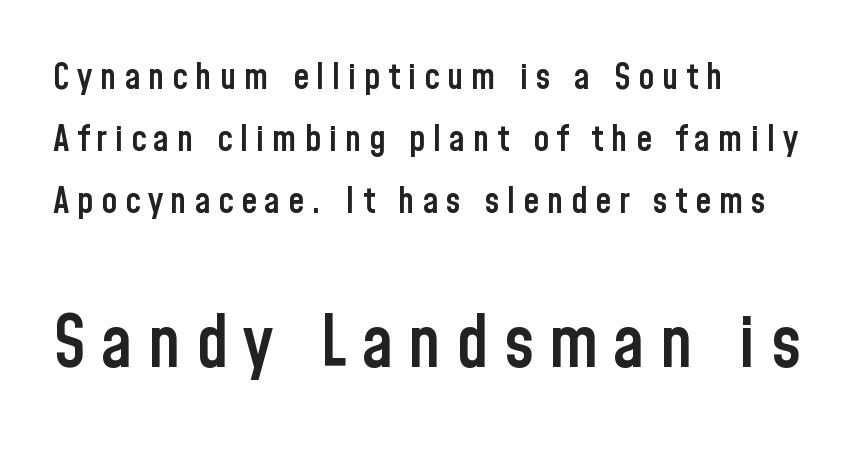
The image shows 71 px semibold, condensed sans-serif type, upright; set left-aligned, line spacing 1.72x, unusually wide letter spacing (+0.21 em), not underlined; the second (bottom) block is 1.97x larger; low stroke contrast and a medium x-height.
